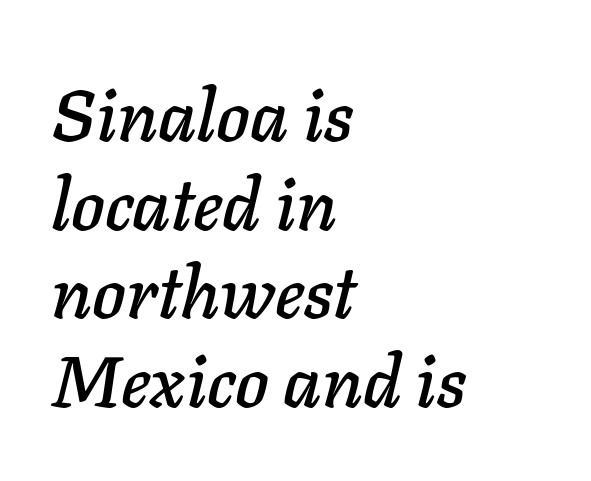
{"italic": "yes", "lean": "right", "slant_degrees": 11, "width": "normal", "stroke_contrast": "low", "x_height": "medium", "monospaced": "no", "underline": "no", "align": "left", "line_spacing_ratio": 1.23, "letter_spacing": "normal", "letter_spacing_em": 0.0, "glyph_px": 72}
